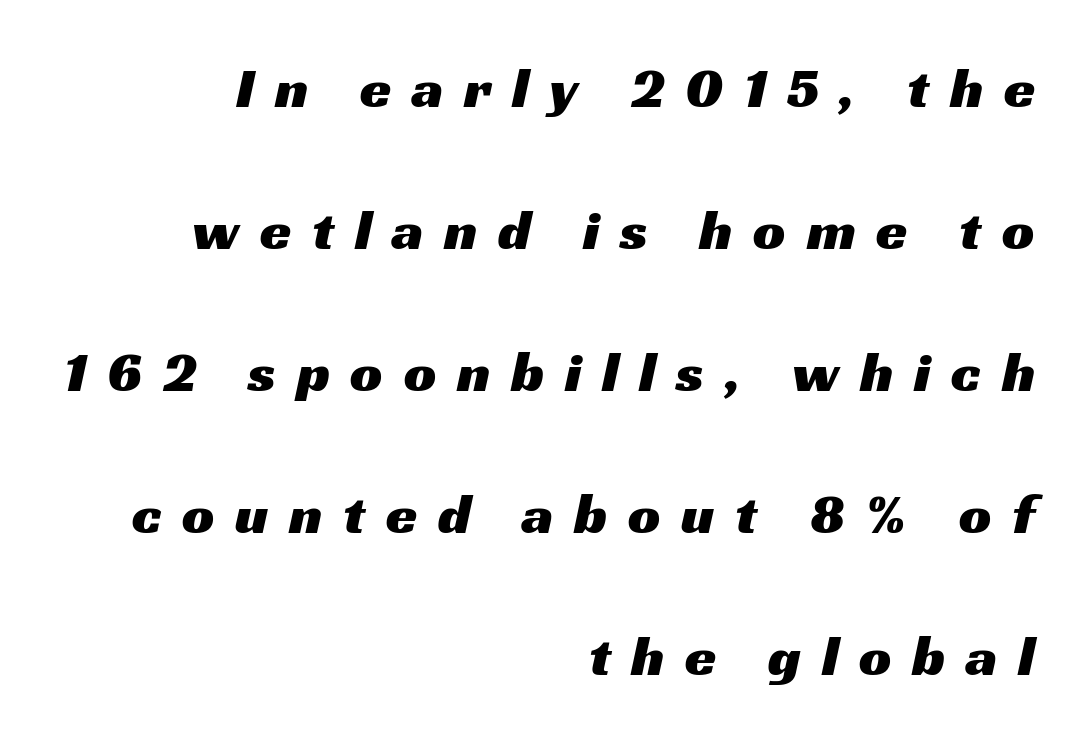
The image shows 57 px wide sans-serif type; set right-aligned, loose line spacing (2.49x), unusually wide letter spacing (+0.36 em), not underlined; medium stroke contrast and a medium x-height.
